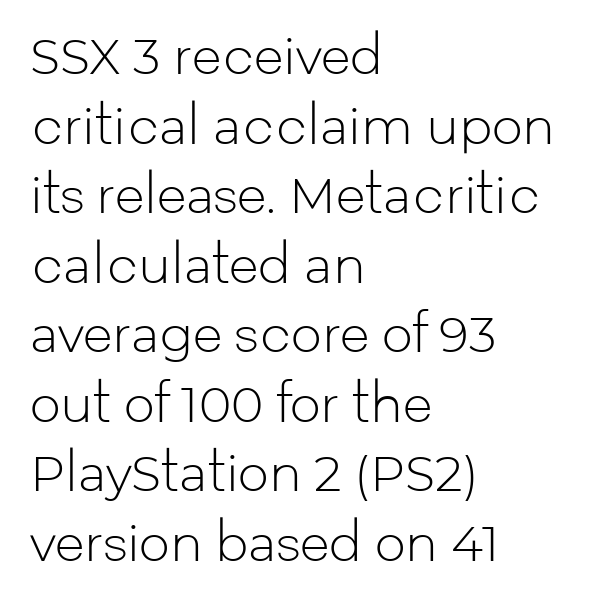
The image shows 49 px light sans-serif type, upright; set left-aligned, normal line spacing (1.42x), normal letter spacing, not underlined; low stroke contrast and a medium x-height.
